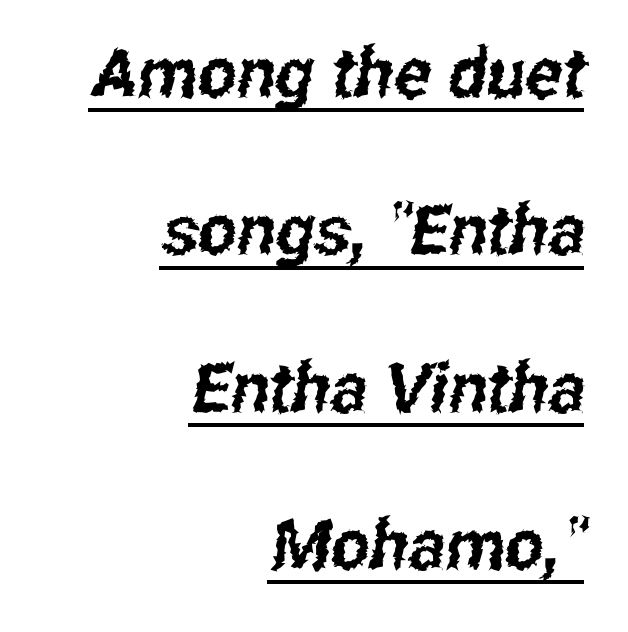
The image shows 69 px condensed sans-serif type; set right-aligned, loose line spacing (2.28x), normal letter spacing, underlined; low stroke contrast and a medium x-height.
